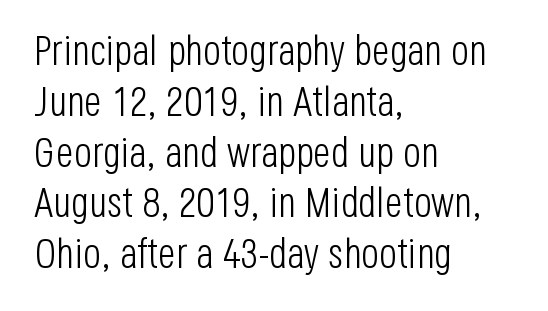
The image shows 42 px light, condensed sans-serif type, upright; set left-aligned, line spacing 1.21x, normal letter spacing, not underlined; low stroke contrast and a large x-height.
